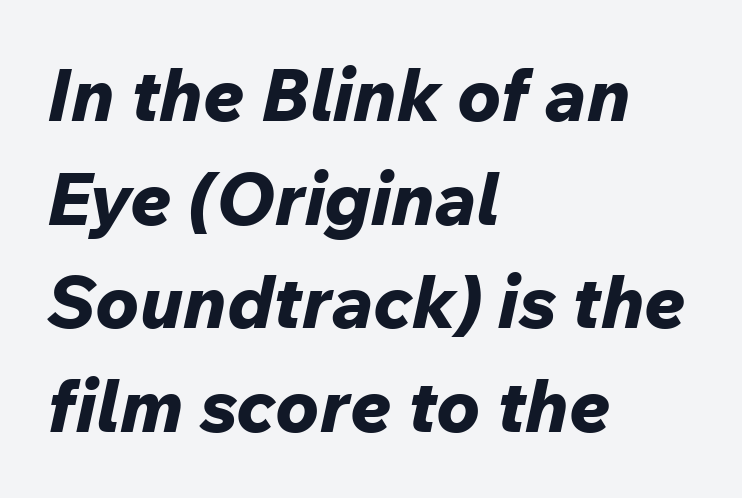
{"italic": "yes", "lean": "right", "slant_degrees": 12, "bold": "yes", "weight": "bold", "width": "normal", "stroke_contrast": "low", "x_height": "medium", "monospaced": "no", "underline": "no", "align": "left", "line_spacing": "normal", "line_spacing_ratio": 1.42, "letter_spacing": "normal", "letter_spacing_em": 0.0, "glyph_px": 73}
